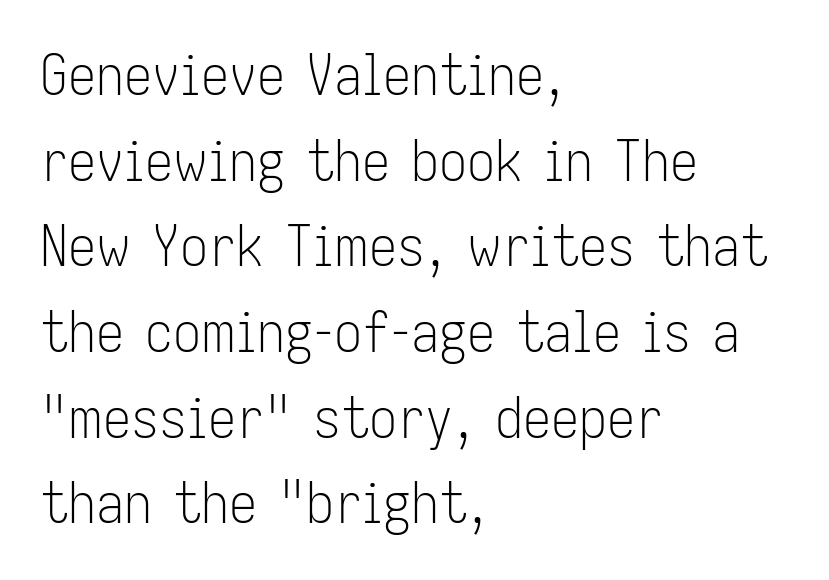
The image shows 56 px light, condensed sans-serif type, upright; set left-aligned, normal line spacing (1.53x), normal letter spacing, not underlined; low stroke contrast and a medium x-height.
